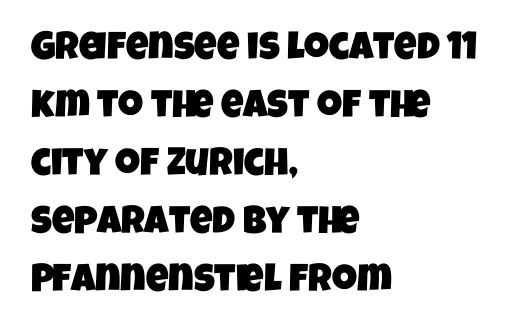
{"serif": "no", "width": "condensed", "stroke_contrast": "low", "x_height": "large", "monospaced": "no", "underline": "no", "align": "left", "line_spacing": "normal", "line_spacing_ratio": 1.49, "letter_spacing": "normal", "letter_spacing_em": 0.0, "glyph_px": 39}
